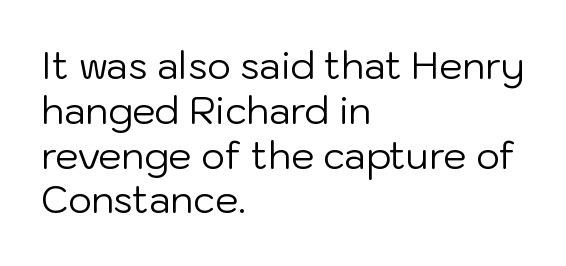
The image shows 37 px regular-weight sans-serif type, upright; set left-aligned, line spacing 1.21x, normal letter spacing, not underlined; low stroke contrast and a medium x-height.
